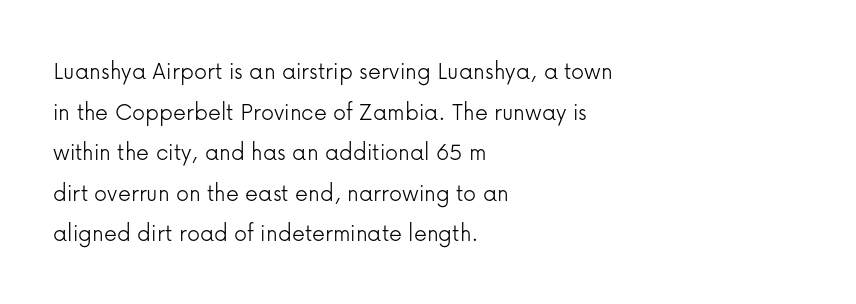
The zone under the glyphs is completely vacant. Letters have the restrained weight of plain body copy at most. Line beginnings align vertically; line endings do not. The gaps between neighbouring characters are ordinary and unremarkable.
